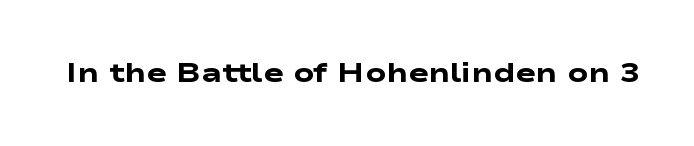
{"bold": "yes", "underline": "no", "letter_spacing": "normal", "letter_spacing_em": 0.0, "glyph_px": 27}
